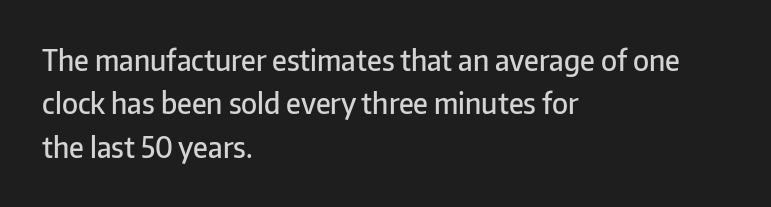
Q: Is the text bold? A: Semi-bold.
Q: Is the text italic (slanted)? A: No, it is upright.
Q: Is the typeface a serif or a sans-serif typeface? A: Sans-serif.
Q: Is the text underlined? A: No.
Q: How is the paragraph aligned? A: Left-aligned.
Q: Is the spacing between letters normal or unusually wide? A: Normal.
Q: Is the spacing between lines tight, normal or loose? A: Normal.
Q: Width (condensed, normal, or wide)? A: Normal.
Q: Stroke contrast? A: Low.
Q: x-height? A: Medium.
Q: Monospaced? A: No.
